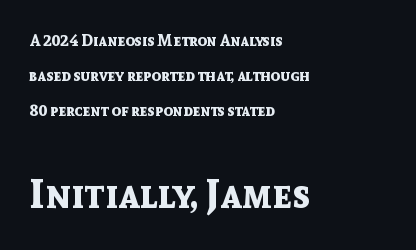
The passage shown is typed in a proportional face where columns would drift. Only glyphs here, with clear space below each row. The emphasis by scale lands on block number two, below. Unlike a traditional serif, this face leaves its strokes unadorned. The designer dialed line spacing up above the default. Short note: letters normally spaced.
